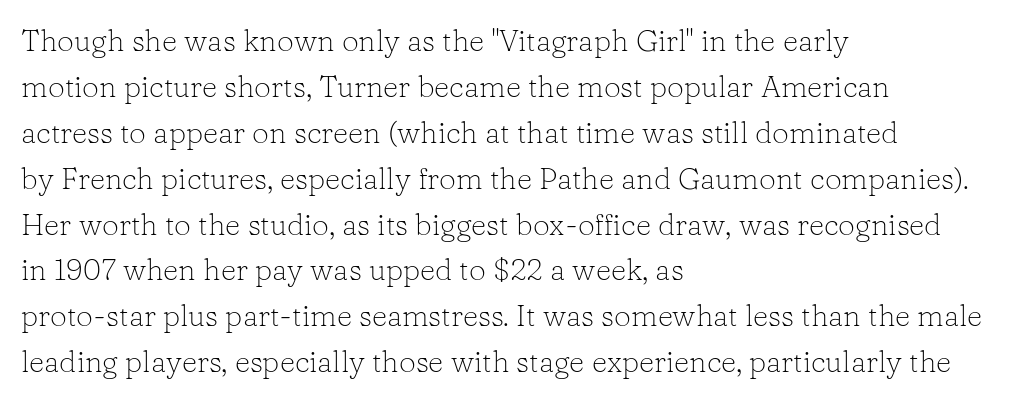
Q: Is the text bold? A: No.
Q: Is the text italic (slanted)? A: No, it is upright.
Q: Is the typeface a serif or a sans-serif typeface? A: Serif.
Q: Is the text underlined? A: No.
Q: How is the paragraph aligned? A: Left-aligned.
Q: Is the spacing between letters normal or unusually wide? A: Normal.
Q: Is the spacing between lines tight, normal or loose? A: Normal.
Q: Width (condensed, normal, or wide)? A: Normal.
Q: Stroke contrast? A: Low.
Q: x-height? A: Medium.
Q: Monospaced? A: No.
